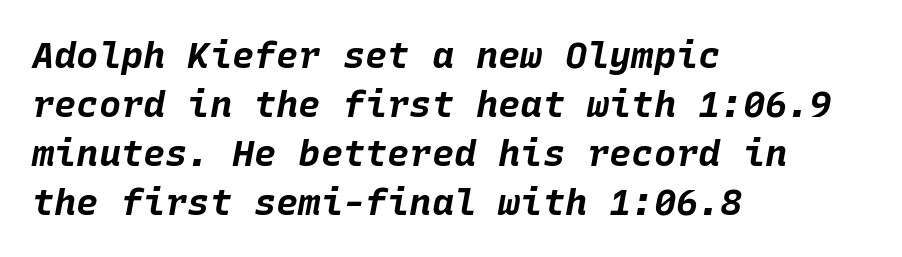
Q: Is the text bold? A: Yes.
Q: Is the text italic (slanted)? A: Yes, it leans right by about 10 degrees.
Q: Is the text underlined? A: No.
Q: How is the paragraph aligned? A: Left-aligned.
Q: Is the spacing between letters normal or unusually wide? A: Normal.
Q: Is the spacing between lines tight, normal or loose? A: Normal.
Q: Width (condensed, normal, or wide)? A: Normal.
Q: Stroke contrast? A: Low.
Q: x-height? A: Large.
Q: Monospaced? A: Yes.
